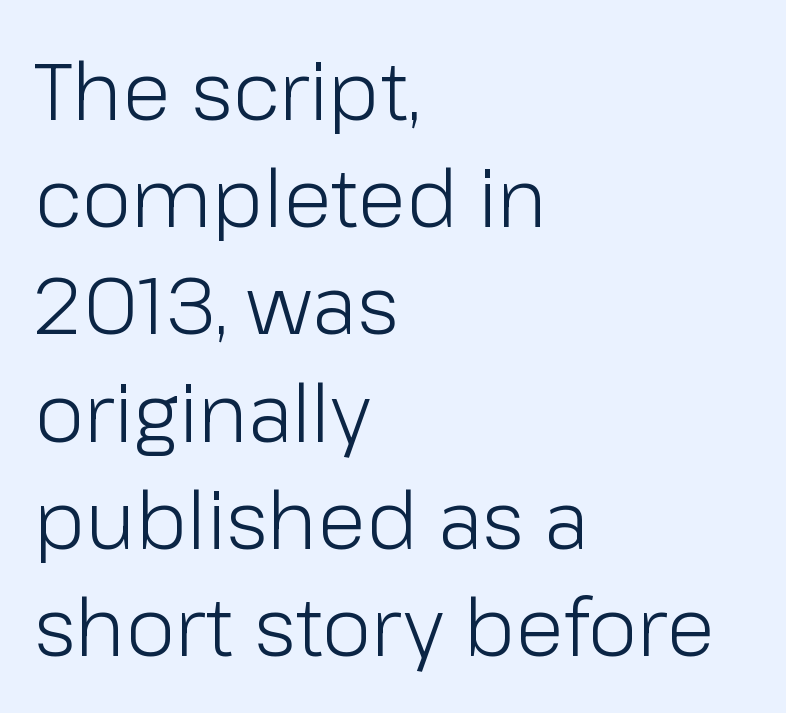
Q: Is the text bold? A: No.
Q: Is the text italic (slanted)? A: No, it is upright.
Q: Is the typeface a serif or a sans-serif typeface? A: Sans-serif.
Q: Is the text underlined? A: No.
Q: How is the paragraph aligned? A: Left-aligned.
Q: Is the spacing between letters normal or unusually wide? A: Normal.
Q: Is the spacing between lines tight, normal or loose? A: Normal.
Q: Width (condensed, normal, or wide)? A: Normal.
Q: Stroke contrast? A: Low.
Q: x-height? A: Medium.
Q: Monospaced? A: No.
